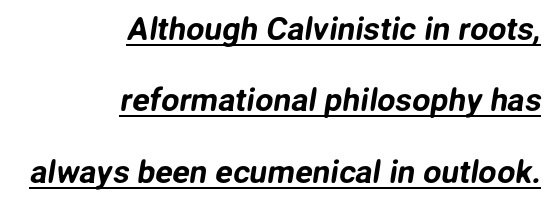
Q: Is the typeface a serif or a sans-serif typeface? A: Sans-serif.
Q: Is the text underlined? A: Yes.
Q: How is the paragraph aligned? A: Right-aligned.
Q: Is the spacing between letters normal or unusually wide? A: Normal.
Q: Is the spacing between lines tight, normal or loose? A: Loose.
Q: Width (condensed, normal, or wide)? A: Normal.
Q: Stroke contrast? A: Low.
Q: x-height? A: Medium.
Q: Monospaced? A: No.
